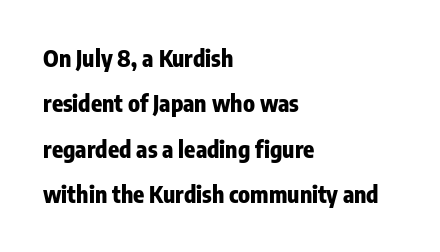
Q: Is the text bold? A: Yes.
Q: Is the text italic (slanted)? A: No, it is upright.
Q: Is the text underlined? A: No.
Q: How is the paragraph aligned? A: Left-aligned.
Q: Is the spacing between letters normal or unusually wide? A: Normal.
Q: Is the spacing between lines tight, normal or loose? A: Loose.
